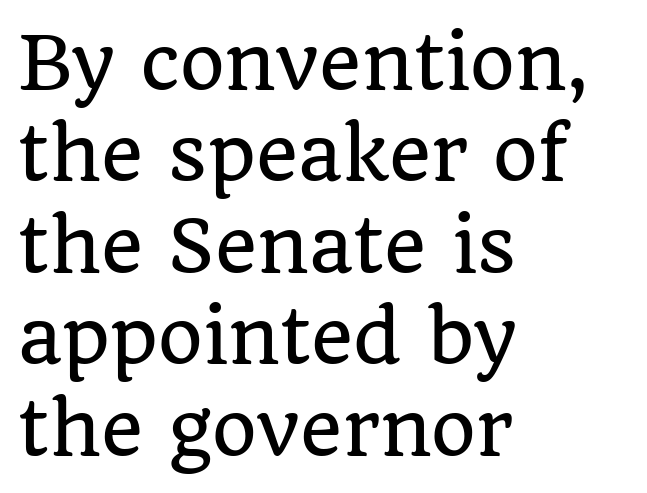
Notice how the passage keeps a crisp vertical edge on the left only. If you drew a line through each stem, it would be perfectly vertical. Character widths vary here, with narrow letters taking less room than wide ones. Just letters on the line, the space beneath them empty. A typesetter would call this leading conventional body-copy spacing. Default kerning and tracking; the words read as compact shapes.
